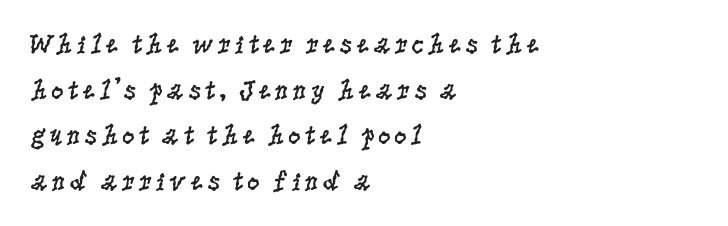
The cut favours lightness, reaching ordinary text weight at its darkest. The face used here is proportionally spaced, like ordinary book or web type. Look at the bottom of the vertical strokes: they flare into serifs here. The area under the type is left untouched. The line-height multiplier appears to be the usual default.
